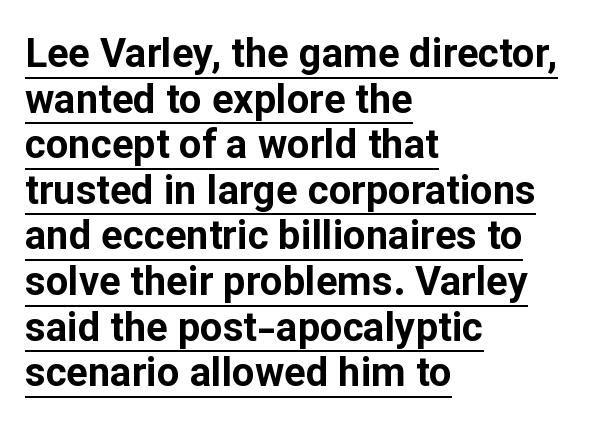
Q: Is the text bold? A: Yes.
Q: Is the text italic (slanted)? A: No, it is upright.
Q: Is the typeface a serif or a sans-serif typeface? A: Sans-serif.
Q: Is the text underlined? A: Yes.
Q: How is the paragraph aligned? A: Left-aligned.
Q: Is the spacing between letters normal or unusually wide? A: Normal.
Q: Is the spacing between lines tight, normal or loose? A: Tight.
Q: Width (condensed, normal, or wide)? A: Normal.
Q: Stroke contrast? A: Low.
Q: x-height? A: Medium.
Q: Monospaced? A: No.
